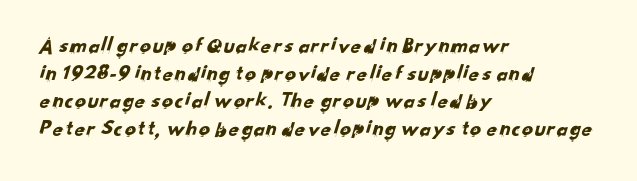
The baseline area is clear. This block has exactly the height ordinary leading produces. Letter spacing: default. The lines are quadded left.
